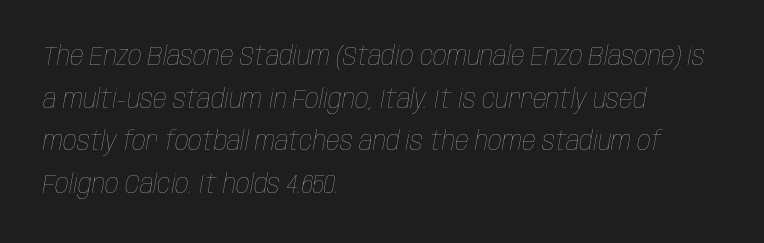
{"italic": "yes", "lean": "right", "slant_degrees": 10, "bold": "no", "underline": "no", "align": "left", "line_spacing": "normal", "line_spacing_ratio": 1.58, "letter_spacing": "normal", "letter_spacing_em": 0.0, "glyph_px": 27}
